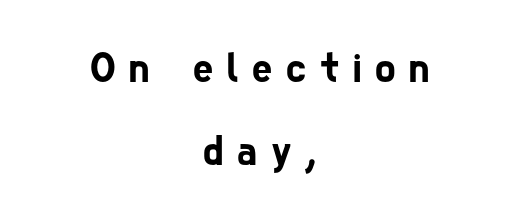
{"serif": "no", "width": "condensed", "stroke_contrast": "low", "x_height": "medium", "monospaced": "no", "underline": "no", "align": "center", "line_spacing": "loose", "line_spacing_ratio": 1.94, "letter_spacing": "wide", "letter_spacing_em": 0.32, "glyph_px": 43}
